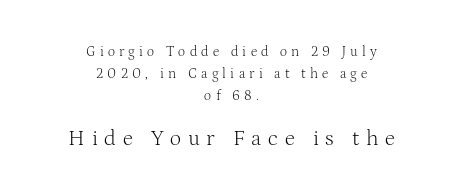
{"italic": "no", "bold": "no", "underline": "no", "align": "center", "line_spacing": "normal", "line_spacing_ratio": 1.56, "letter_spacing": "wide", "letter_spacing_em": 0.3, "larger_block": "second", "size_ratio": 1.57, "glyph_px": 22}
